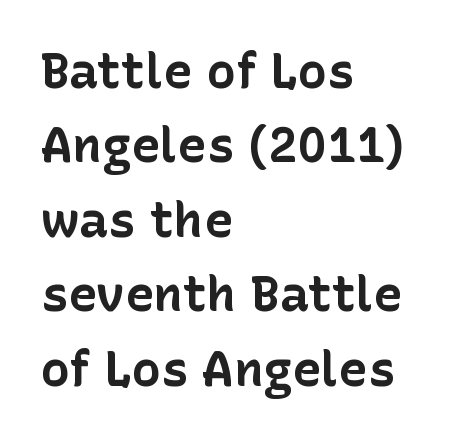
{"serif": "no", "italic": "no", "bold": "yes", "weight": "bold", "width": "normal", "stroke_contrast": "low", "x_height": "medium", "monospaced": "no", "underline": "no", "align": "left", "line_spacing": "normal", "line_spacing_ratio": 1.52, "letter_spacing": "normal", "letter_spacing_em": 0.0, "glyph_px": 49}
